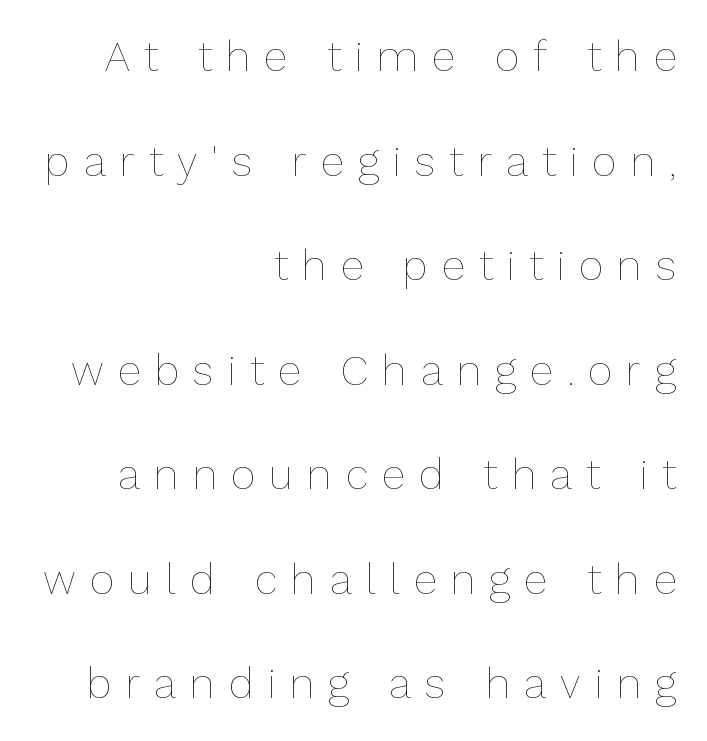
{"italic": "no", "bold": "no", "weight": "thin", "width": "normal", "stroke_contrast": "low", "x_height": "medium", "monospaced": "no", "underline": "no", "align": "right", "line_spacing": "loose", "line_spacing_ratio": 2.49, "letter_spacing": "wide", "letter_spacing_em": 0.34, "glyph_px": 42}
